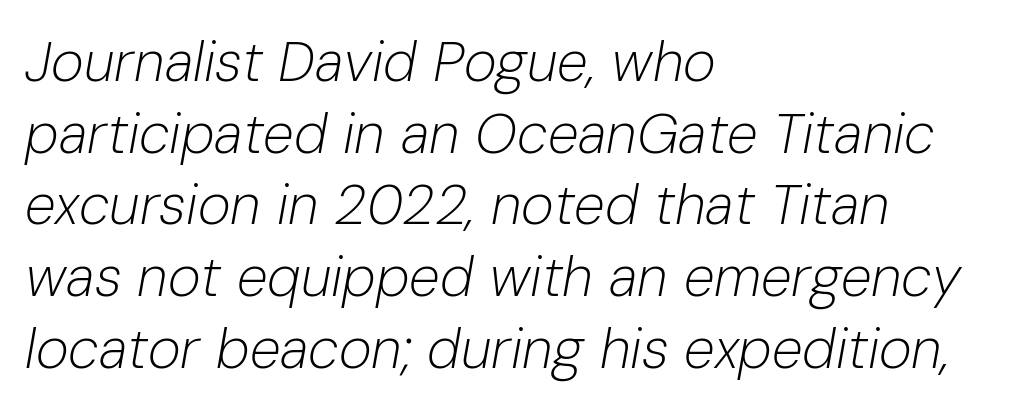
In CSS terms this would be text-align: left. These lines are rendered in a variable-pitch font. These glyphs show unthickened strokes, regular width or finer. Line spacing here is normal. Plain, unruled lines of type. There is no visible air inserted between adjacent glyphs.
